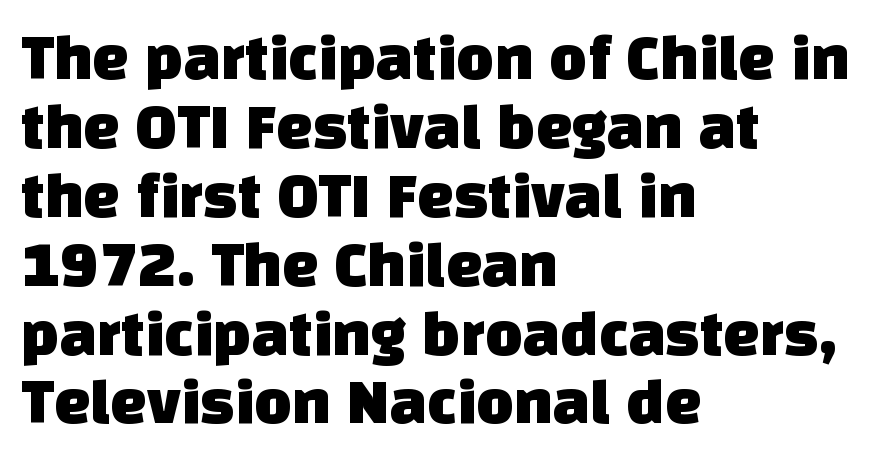
The passage shown is typed in a proportional face where columns would drift. Unmarked baselines from the first word to the last. Reading down the block, your eye returns to a fixed left position each line. Does the leading feel generous? Not at all — it's pinched.
